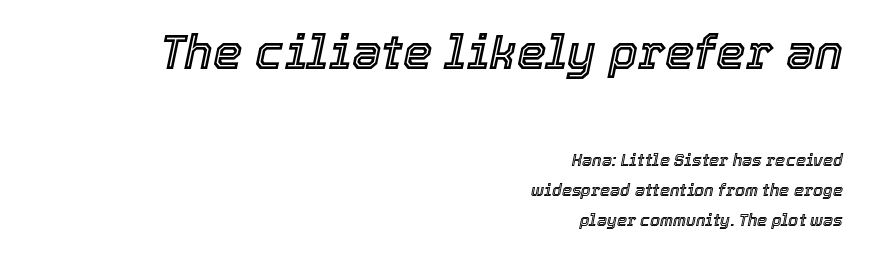
Q: Is the text italic (slanted)? A: Yes, it leans right by about 12 degrees.
Q: Is the text underlined? A: No.
Q: How is the paragraph aligned? A: Right-aligned.
Q: Is the spacing between letters normal or unusually wide? A: Normal.
Q: Which block of text is set in a larger size, the first (top) or the second (bottom)? A: The first (top) one.
Q: Width (condensed, normal, or wide)? A: Normal.
Q: x-height? A: Medium.
Q: Monospaced? A: No.
